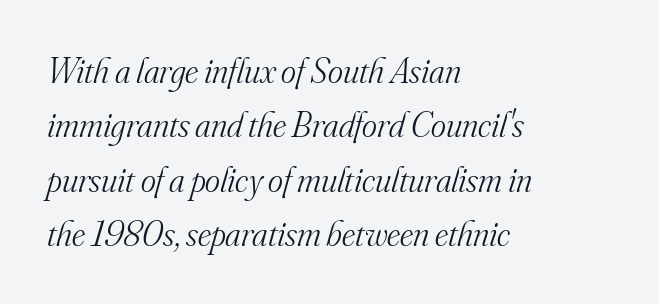
No extra tracking has been applied to these lines. These lines are composed in type with serifs. Teacher's note: observe the even left margin — that is flush-left alignment. Successive baselines arrive at the customary interval.
